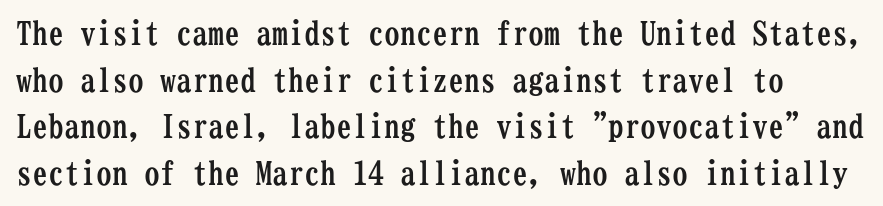
{"serif": "yes", "italic": "no", "bold": "yes", "weight": "semibold", "width": "condensed", "stroke_contrast": "low", "x_height": "medium", "monospaced": "yes", "underline": "no", "line_spacing": "normal", "line_spacing_ratio": 1.46, "letter_spacing": "normal", "letter_spacing_em": 0.0, "glyph_px": 32}
